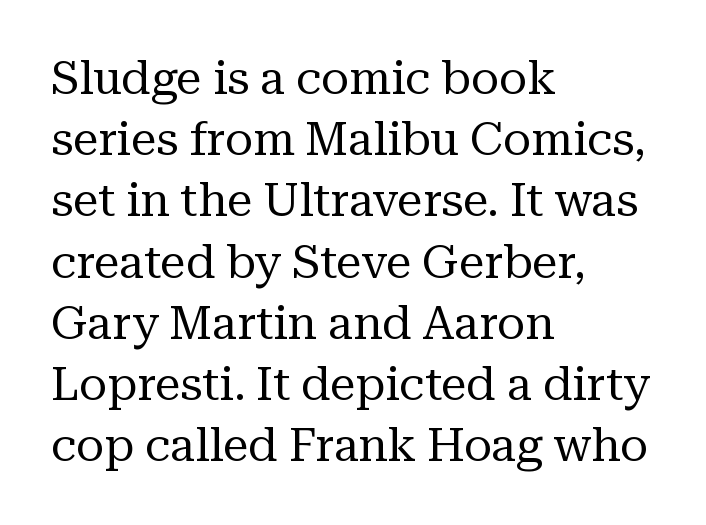
Q: Is the text bold? A: No.
Q: Is the text italic (slanted)? A: No, it is upright.
Q: Is the typeface a serif or a sans-serif typeface? A: Serif.
Q: Is the text underlined? A: No.
Q: How is the paragraph aligned? A: Left-aligned.
Q: Is the spacing between letters normal or unusually wide? A: Normal.
Q: Is the spacing between lines tight, normal or loose? A: Normal.
Q: Width (condensed, normal, or wide)? A: Normal.
Q: Stroke contrast? A: Medium.
Q: x-height? A: Medium.
Q: Monospaced? A: No.
